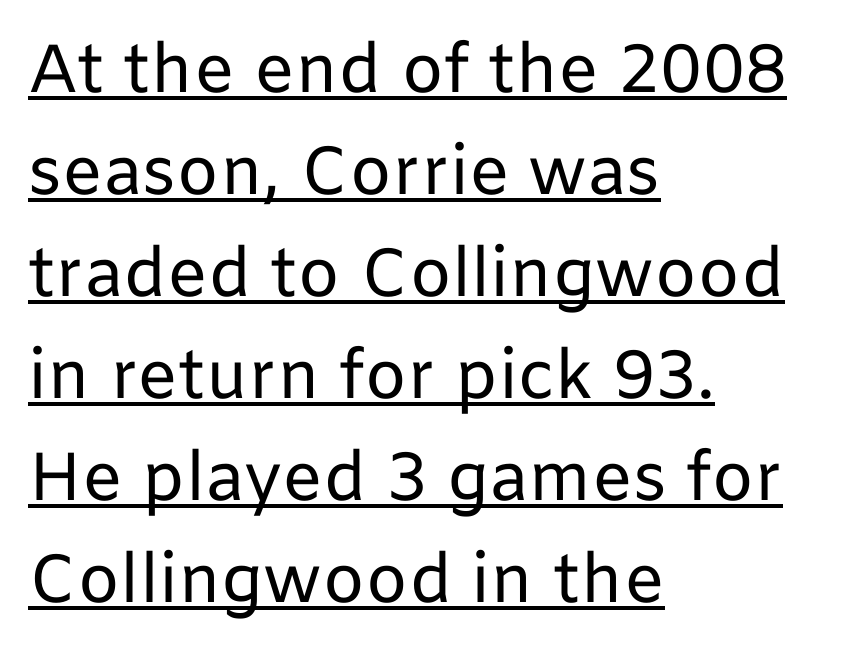
The image shows 68 px regular-weight sans-serif type, upright; set left-aligned, normal line spacing (1.5x), normal letter spacing, underlined; low stroke contrast and a medium x-height.
